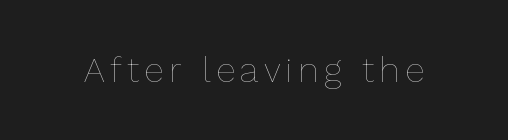
The font is comparable to plain body text, perhaps lighter. A clean baseline with only descenders dipping below it. Is this a fixed-width face? No — the glyphs have proportional, varying widths. A typesetter would mark this as roman, not italic.
